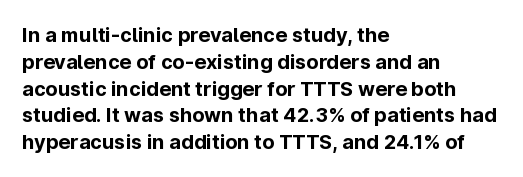
The image shows 20 px bold type, upright; set left-aligned, normal line spacing (1.34x), normal letter spacing, not underlined.
